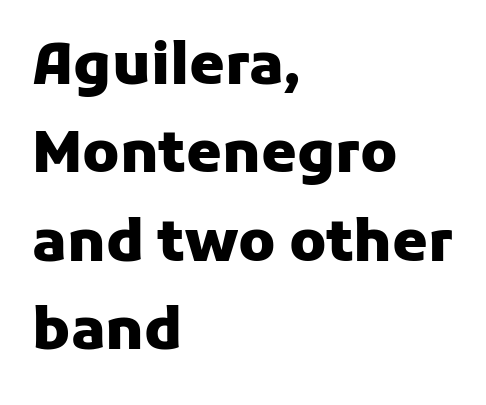
The image shows 57 px heavy sans-serif type, upright; set left-aligned, normal line spacing (1.55x), normal letter spacing, not underlined; low stroke contrast and a medium x-height.
